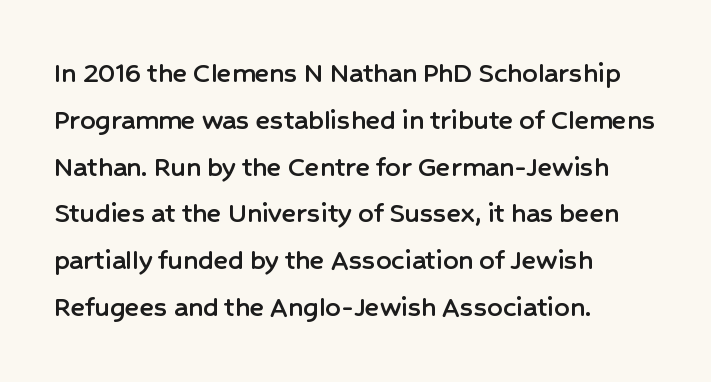
{"serif": "no", "italic": "no", "width": "normal", "stroke_contrast": "low", "x_height": "medium", "monospaced": "no", "underline": "no", "align": "left", "line_spacing": "normal", "line_spacing_ratio": 1.56, "letter_spacing": "normal", "letter_spacing_em": 0.0, "glyph_px": 30}
